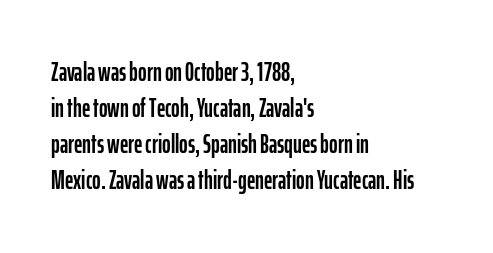
{"italic": "no", "underline": "no", "align": "left", "line_spacing": "normal", "line_spacing_ratio": 1.39, "letter_spacing": "normal", "letter_spacing_em": 0.0, "glyph_px": 26}
